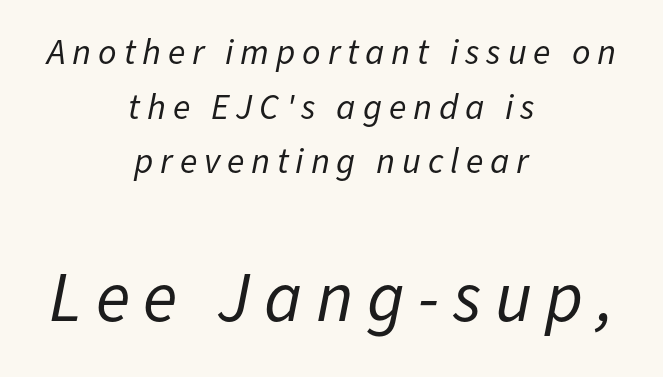
The image shows 71 px regular-weight type, italic (leaning right); set centered, normal line spacing (1.52x), not underlined; the second (bottom) block is 1.97x larger; low stroke contrast and a medium x-height.
